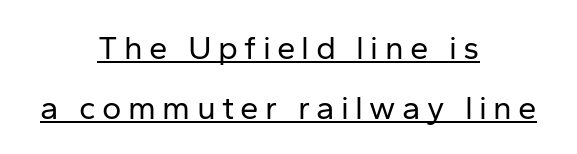
Q: Is the text bold? A: No.
Q: Is the text italic (slanted)? A: No, it is upright.
Q: Is the typeface a serif or a sans-serif typeface? A: Sans-serif.
Q: Is the text underlined? A: Yes.
Q: How is the paragraph aligned? A: Centered.
Q: Width (condensed, normal, or wide)? A: Normal.
Q: Stroke contrast? A: Low.
Q: x-height? A: Medium.
Q: Monospaced? A: No.
